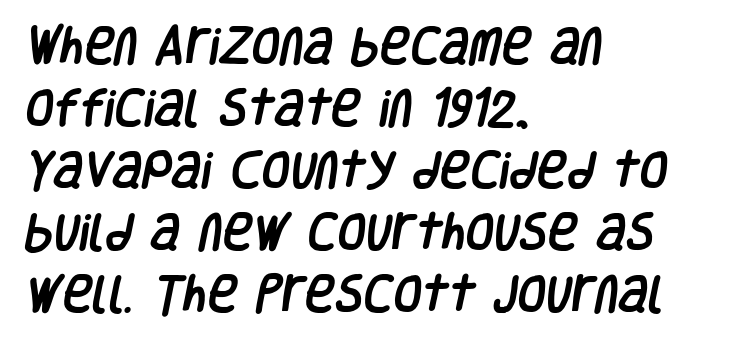
Font category for this specimen: sans-serif. The line-height multiplier appears to be the usual default. Every row of glyphs begins at an identical x-position on the left. The passage shown is typed in a proportional face where columns would drift. Spacing between characters is what you'd get straight out of the box. Unmarked baselines from the first word to the last.
